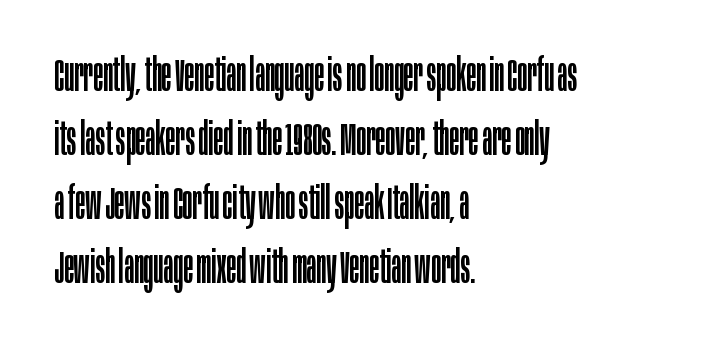
Q: Is the text bold? A: No.
Q: Is the text italic (slanted)? A: No, it is upright.
Q: Is the typeface a serif or a sans-serif typeface? A: Sans-serif.
Q: Is the text underlined? A: No.
Q: How is the paragraph aligned? A: Left-aligned.
Q: Is the spacing between letters normal or unusually wide? A: Normal.
Q: Is the spacing between lines tight, normal or loose? A: Normal.
Q: Width (condensed, normal, or wide)? A: Condensed.
Q: Stroke contrast? A: Low.
Q: x-height? A: Large.
Q: Monospaced? A: No.
